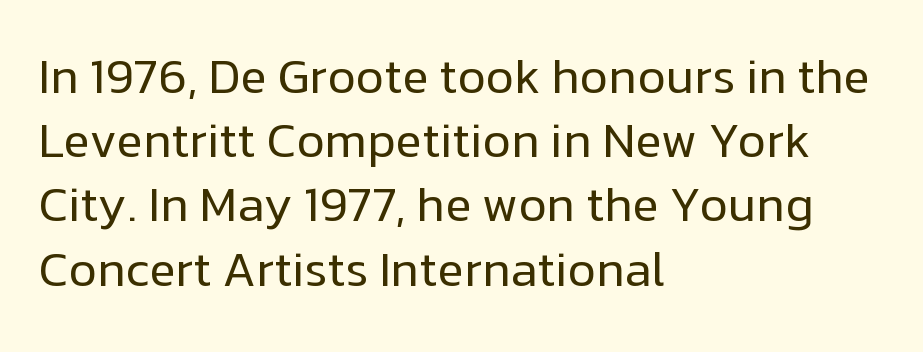
The image shows 49 px regular-weight sans-serif type, upright; set left-aligned, normal line spacing (1.31x), normal letter spacing, not underlined; low stroke contrast and a medium x-height.
